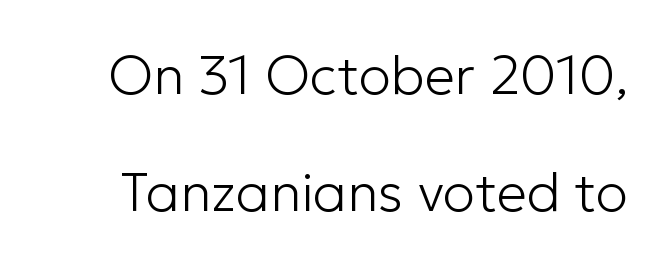
{"serif": "no", "italic": "no", "bold": "no", "weight": "light", "width": "normal", "stroke_contrast": "low", "x_height": "medium", "monospaced": "no", "underline": "no", "line_spacing": "loose", "line_spacing_ratio": 2.17, "letter_spacing": "normal", "letter_spacing_em": 0.0, "glyph_px": 54}
